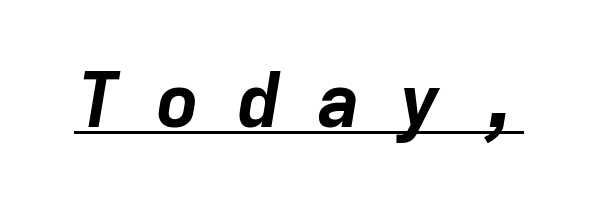
Q: Is the text bold? A: Yes.
Q: Is the text italic (slanted)? A: Yes, it leans right by about 9 degrees.
Q: Is the text underlined? A: Yes.
Q: Is the spacing between letters normal or unusually wide? A: Unusually wide.
Q: Width (condensed, normal, or wide)? A: Normal.
Q: Stroke contrast? A: Low.
Q: x-height? A: Medium.
Q: Monospaced? A: Yes.
